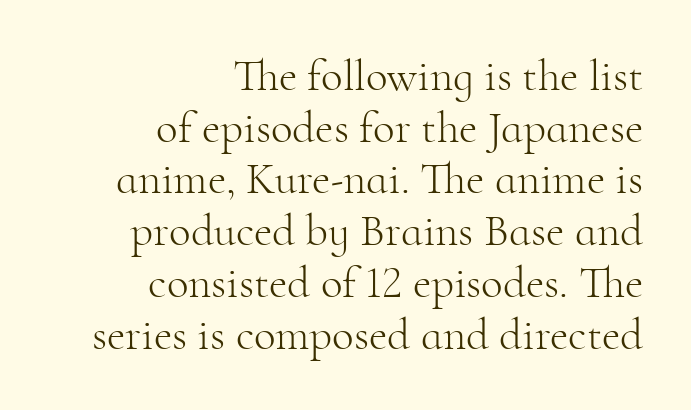
The image shows 45 px light serif type, upright; set right-aligned, tight line spacing (1.15x), normal letter spacing, not underlined; high stroke contrast and a small x-height.
